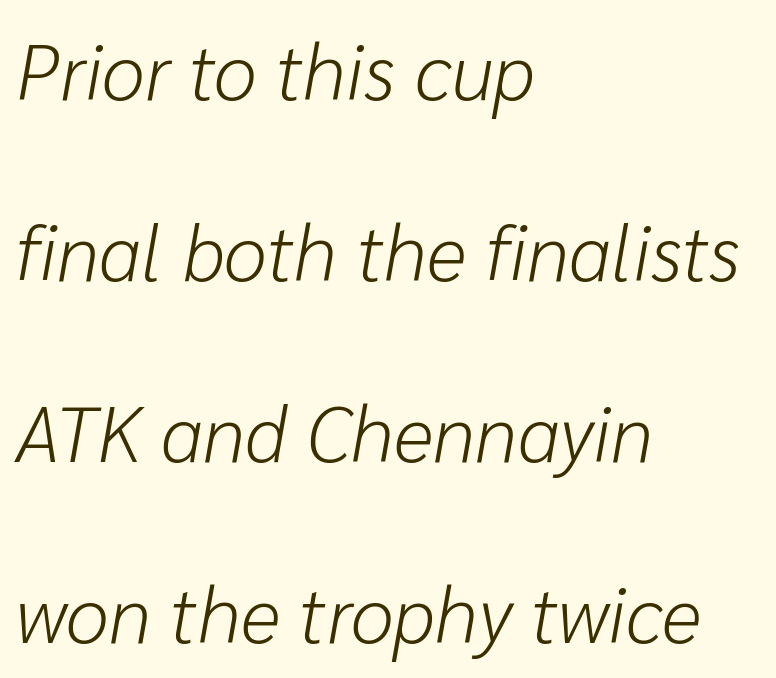
The image shows 78 px light type, italic (leaning right); set left-aligned, loose line spacing (2.32x), normal letter spacing, not underlined; low stroke contrast and a medium x-height.
